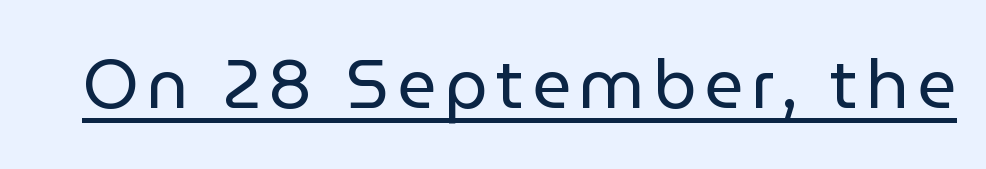
Q: Is the text bold? A: No.
Q: Is the text italic (slanted)? A: No, it is upright.
Q: Is the typeface a serif or a sans-serif typeface? A: Sans-serif.
Q: Is the text underlined? A: Yes.
Q: Width (condensed, normal, or wide)? A: Normal.
Q: Stroke contrast? A: Low.
Q: x-height? A: Medium.
Q: Monospaced? A: No.
